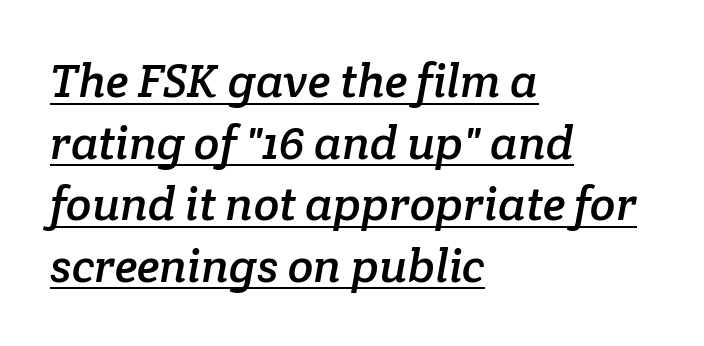
The image shows 47 px serif type; set left-aligned, normal line spacing (1.31x), normal letter spacing, underlined; low stroke contrast and a medium x-height.
